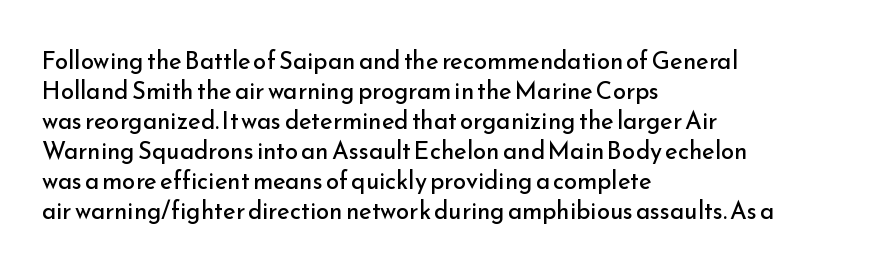
The image shows 24 px text type, upright; set left-aligned, normal line spacing (1.25x), normal letter spacing, not underlined.
